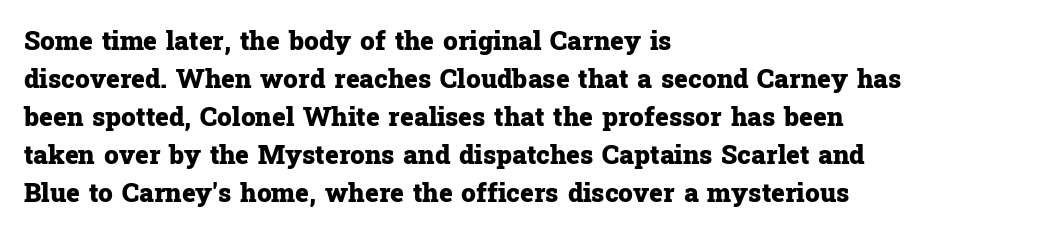
{"italic": "no", "bold": "yes", "underline": "no", "align": "left", "line_spacing": "normal", "line_spacing_ratio": 1.46, "letter_spacing": "normal", "letter_spacing_em": 0.0, "glyph_px": 26}
